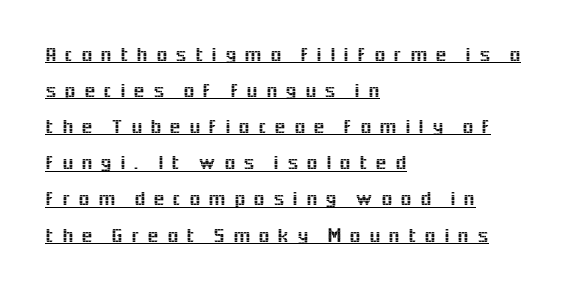
Q: Is the text italic (slanted)? A: No, it is upright.
Q: Is the text underlined? A: Yes.
Q: How is the paragraph aligned? A: Left-aligned.
Q: Is the spacing between letters normal or unusually wide? A: Unusually wide.
